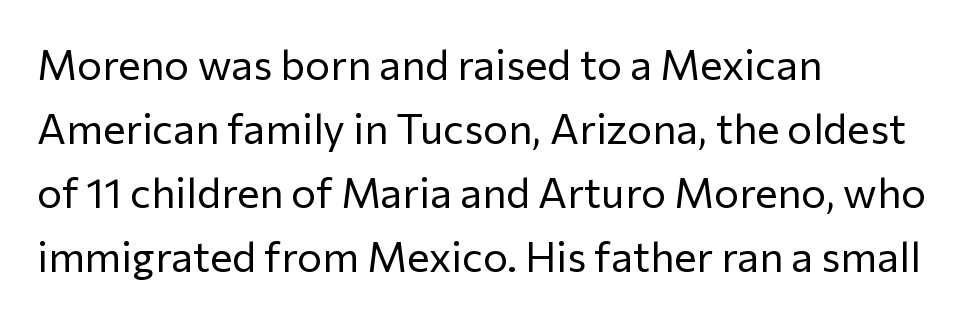
The image shows 42 px regular-weight sans-serif type, upright; set left-aligned, normal line spacing (1.52x), normal letter spacing, not underlined; low stroke contrast and a medium x-height.
